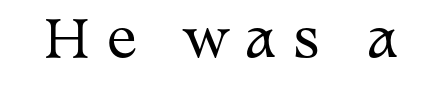
A bare baseline throughout the passage. The lettering stays uniformly vertical, giving the passage a roman look. This sample uses expanded letter spacing, leaving extra air between glyphs. Note: serifs present on the glyphs.
